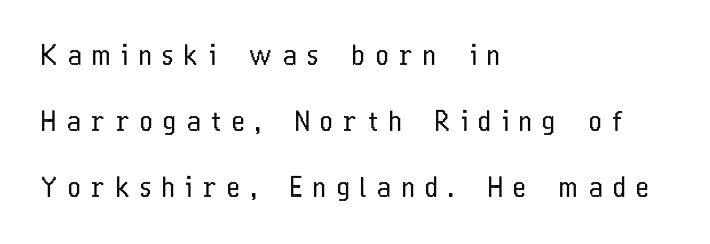
The image shows 27 px text type, upright; set left-aligned, loose line spacing (2.45x), unusually wide letter spacing (+0.4 em), not underlined.
